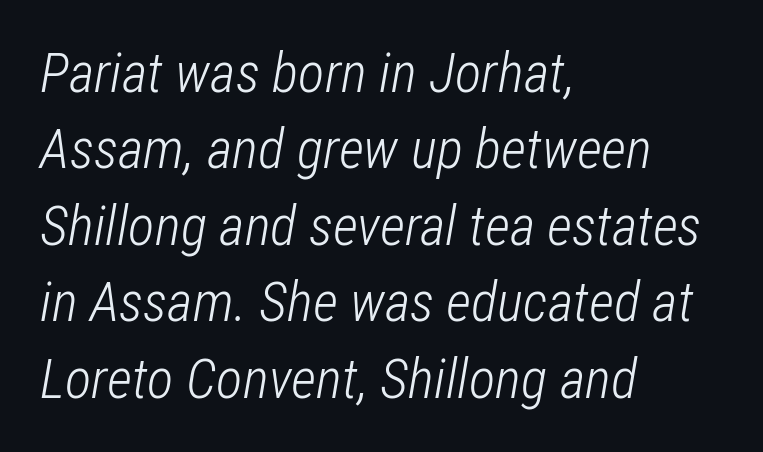
{"italic": "yes", "lean": "right", "slant_degrees": 12, "bold": "no", "weight": "light", "width": "condensed", "stroke_contrast": "low", "x_height": "medium", "monospaced": "no", "underline": "no", "align": "left", "line_spacing": "normal", "line_spacing_ratio": 1.39, "letter_spacing": "normal", "letter_spacing_em": 0.0, "glyph_px": 55}
